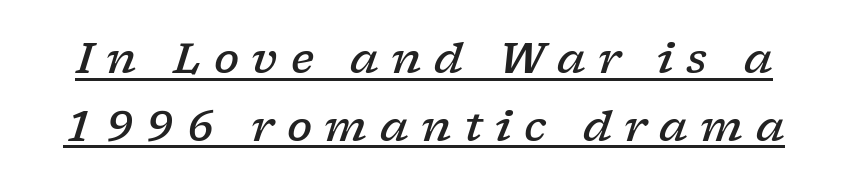
{"serif": "yes", "italic": "yes", "lean": "right", "slant_degrees": 17, "bold": "semi", "weight": "semibold", "width": "wide", "stroke_contrast": "low", "x_height": "medium", "monospaced": "no", "underline": "yes", "line_spacing": "normal", "line_spacing_ratio": 1.61, "letter_spacing": "wide", "letter_spacing_em": 0.3, "glyph_px": 42}
